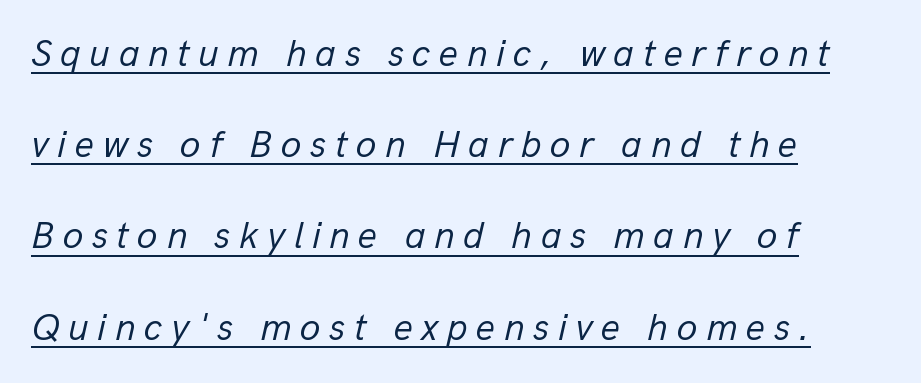
Does the copy run flush right? No — it runs flush left. Leading is clearly above the norm, producing a sparse column. Stems and bowls with no extra thickness — not bold. There's an unmistakable incline to the writing here. Decoration check: the copy is underlined. Do the characters align in a grid? No, the font is proportional.
